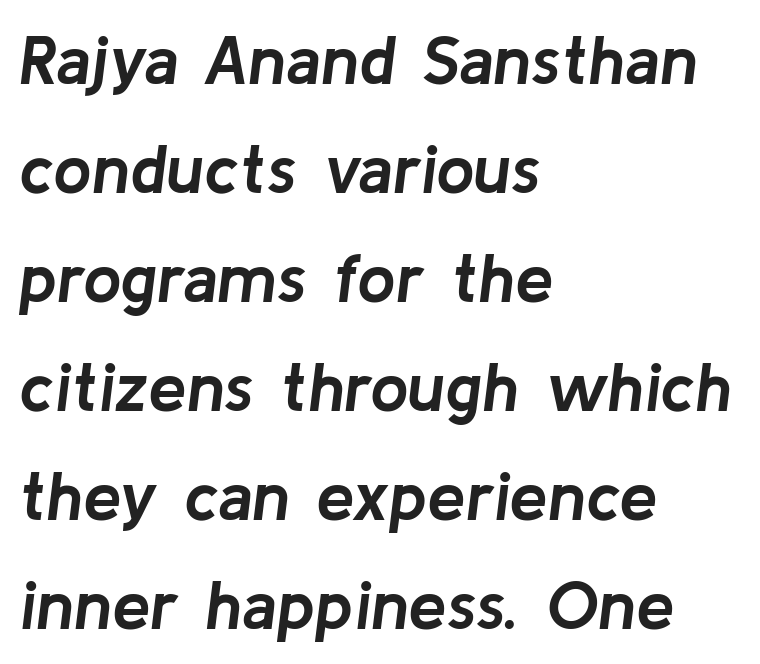
Q: Is the text bold? A: Yes.
Q: Is the text italic (slanted)? A: Yes, it leans right by about 8 degrees.
Q: Is the text underlined? A: No.
Q: How is the paragraph aligned? A: Left-aligned.
Q: Is the spacing between letters normal or unusually wide? A: Normal.
Q: Is the spacing between lines tight, normal or loose? A: Normal.
Q: Width (condensed, normal, or wide)? A: Normal.
Q: Stroke contrast? A: Low.
Q: x-height? A: Medium.
Q: Monospaced? A: No.
